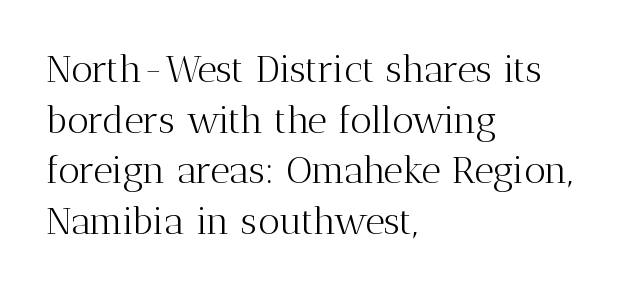
Q: Is the text bold? A: No.
Q: Is the text italic (slanted)? A: No, it is upright.
Q: Is the typeface a serif or a sans-serif typeface? A: Serif.
Q: Is the text underlined? A: No.
Q: How is the paragraph aligned? A: Left-aligned.
Q: Is the spacing between letters normal or unusually wide? A: Normal.
Q: Is the spacing between lines tight, normal or loose? A: Normal.
Q: Width (condensed, normal, or wide)? A: Normal.
Q: Stroke contrast? A: Medium.
Q: x-height? A: Medium.
Q: Monospaced? A: No.
